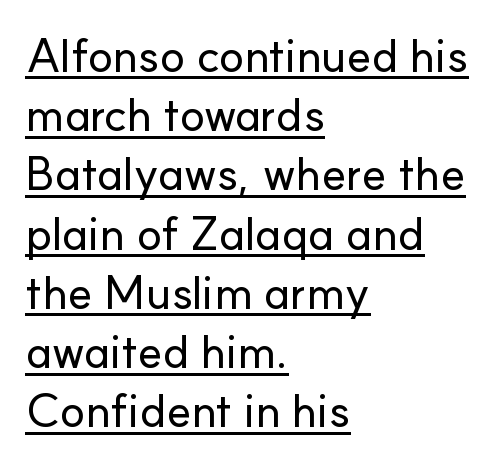
The image shows 47 px sans-serif type, upright; set left-aligned, normal line spacing (1.26x), normal letter spacing, underlined; low stroke contrast and a small x-height.
